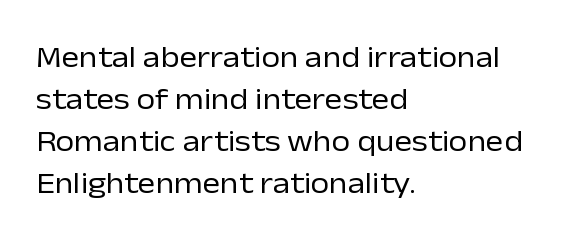
{"serif": "no", "italic": "no", "bold": "no", "weight": "regular", "width": "normal", "stroke_contrast": "low", "x_height": "medium", "monospaced": "no", "underline": "no", "align": "left", "line_spacing": "normal", "line_spacing_ratio": 1.4, "letter_spacing": "normal", "letter_spacing_em": 0.0, "glyph_px": 30}
